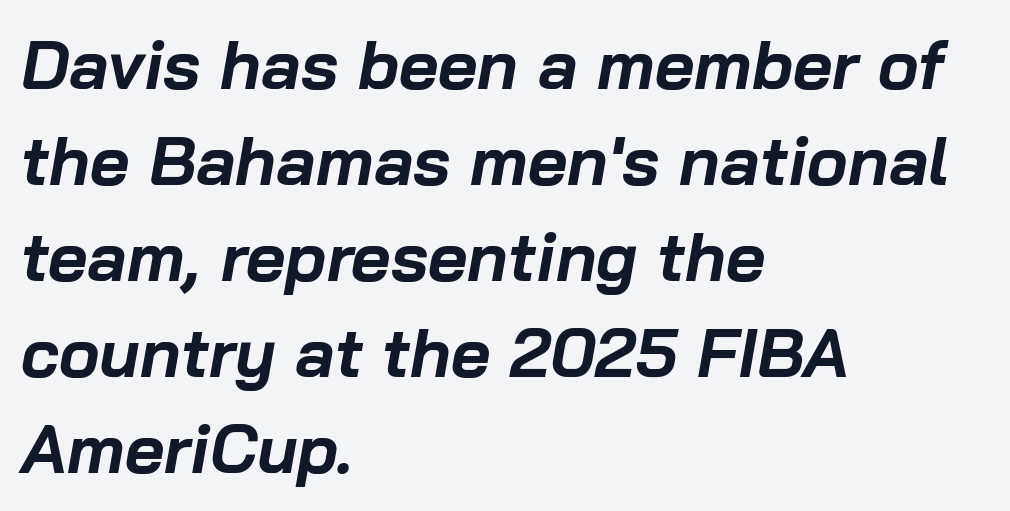
The image shows 68 px bold type, italic (leaning right); set left-aligned, normal line spacing (1.41x), normal letter spacing, not underlined; low stroke contrast and a medium x-height.
